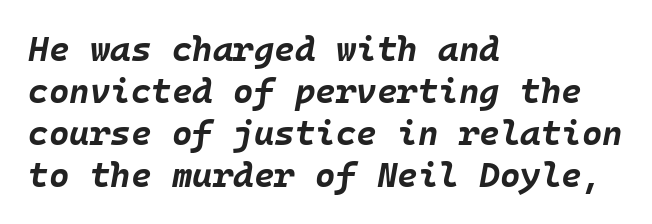
{"italic": "yes", "lean": "right", "slant_degrees": 10, "bold": "yes", "weight": "bold", "width": "normal", "stroke_contrast": "low", "x_height": "large", "underline": "no", "align": "left", "line_spacing_ratio": 1.2, "letter_spacing": "normal", "letter_spacing_em": 0.0, "glyph_px": 35}
